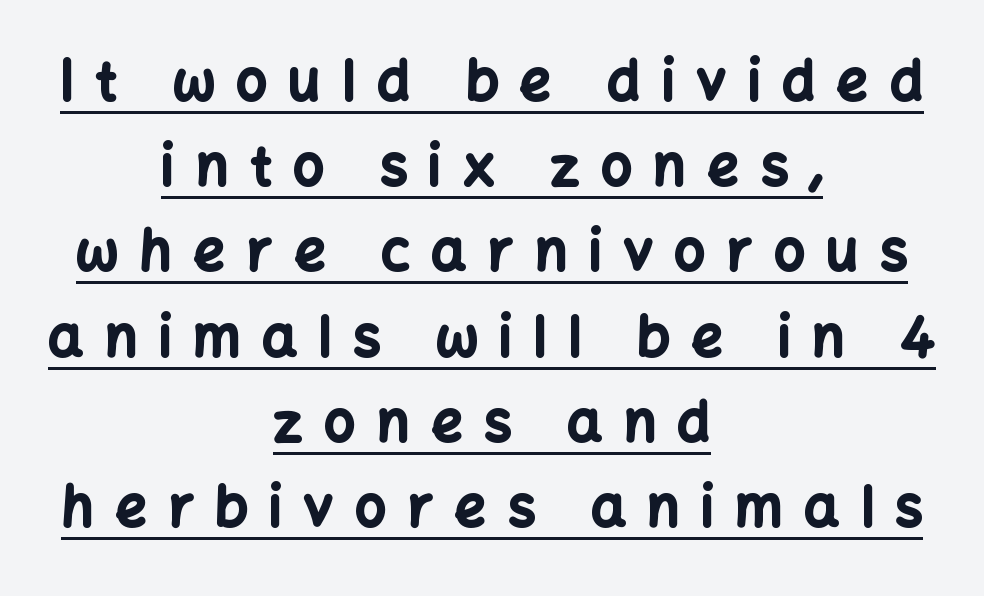
Q: Is the text bold? A: Yes.
Q: Is the text italic (slanted)? A: No, it is upright.
Q: Is the typeface a serif or a sans-serif typeface? A: Sans-serif.
Q: Is the text underlined? A: Yes.
Q: How is the paragraph aligned? A: Centered.
Q: Is the spacing between letters normal or unusually wide? A: Unusually wide.
Q: Is the spacing between lines tight, normal or loose? A: Normal.
Q: Width (condensed, normal, or wide)? A: Normal.
Q: Stroke contrast? A: Low.
Q: x-height? A: Medium.
Q: Monospaced? A: No.
